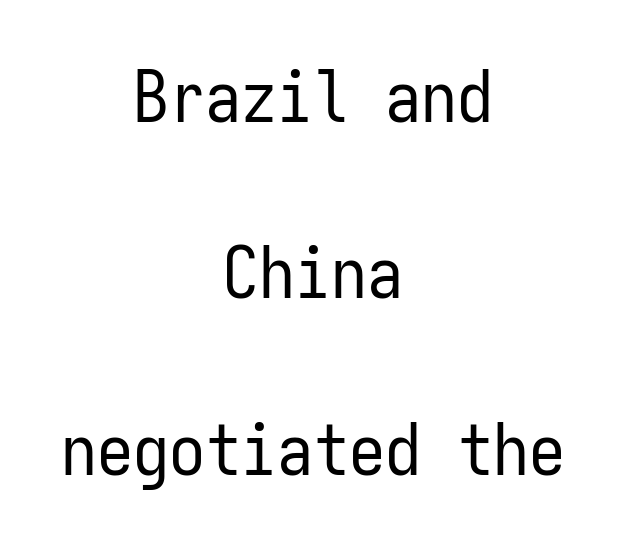
Q: Is the text bold? A: No.
Q: Is the text italic (slanted)? A: No, it is upright.
Q: Is the typeface a serif or a sans-serif typeface? A: Sans-serif.
Q: Is the text underlined? A: No.
Q: How is the paragraph aligned? A: Centered.
Q: Is the spacing between letters normal or unusually wide? A: Normal.
Q: Is the spacing between lines tight, normal or loose? A: Loose.
Q: Width (condensed, normal, or wide)? A: Condensed.
Q: Stroke contrast? A: Low.
Q: x-height? A: Medium.
Q: Monospaced? A: Yes.
